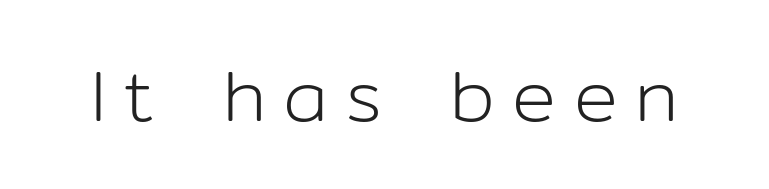
{"serif": "no", "italic": "no", "bold": "no", "weight": "light", "width": "normal", "stroke_contrast": "low", "x_height": "medium", "monospaced": "no", "underline": "no", "letter_spacing": "wide", "letter_spacing_em": 0.24, "glyph_px": 73}
